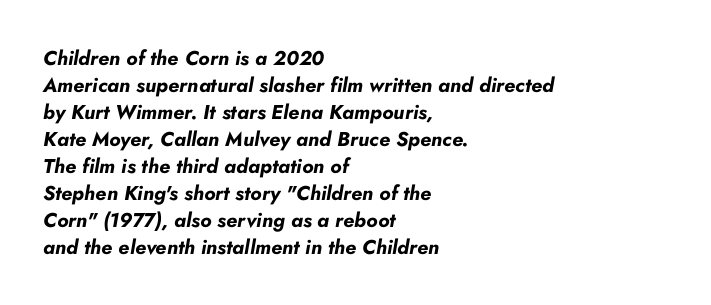
The image shows 20 px bold type, italic (leaning right); set left-aligned, normal line spacing (1.35x), normal letter spacing, not underlined.
